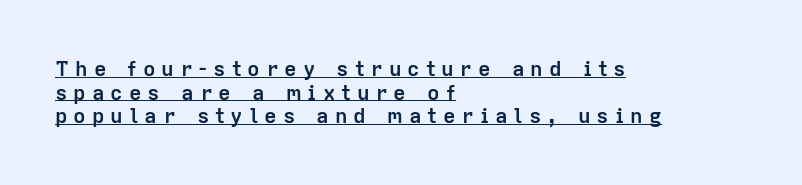
{"italic": "no", "bold": "yes", "underline": "yes", "align": "left", "line_spacing": "tight", "line_spacing_ratio": 1.12, "letter_spacing": "wide", "letter_spacing_em": 0.28, "glyph_px": 21}
